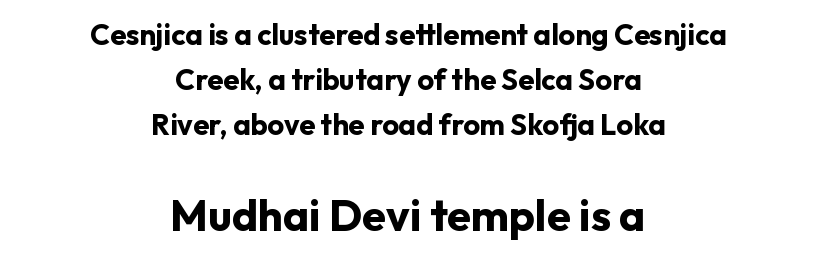
{"serif": "no", "italic": "no", "bold": "yes", "weight": "bold", "width": "normal", "stroke_contrast": "low", "x_height": "medium", "monospaced": "no", "underline": "no", "align": "center", "line_spacing": "normal", "line_spacing_ratio": 1.56, "letter_spacing": "normal", "letter_spacing_em": 0.0, "larger_block": "second", "size_ratio": 1.52, "glyph_px": 44}
